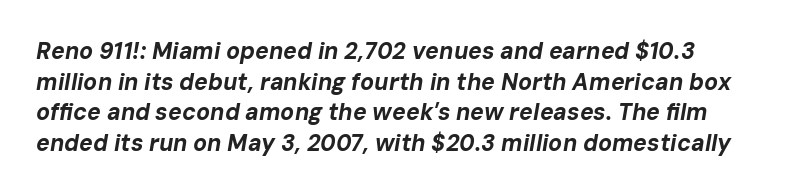
Q: Is the text bold? A: Yes.
Q: Is the text italic (slanted)? A: Yes, it leans right by about 10 degrees.
Q: Is the text underlined? A: No.
Q: How is the paragraph aligned? A: Left-aligned.
Q: Is the spacing between letters normal or unusually wide? A: Normal.
Q: Is the spacing between lines tight, normal or loose? A: Normal.
